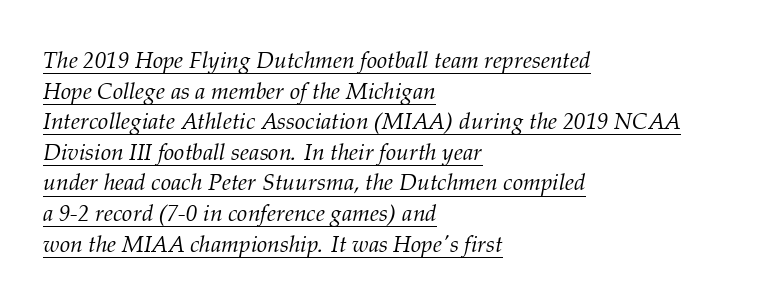
The image shows 23 px text type, italic (leaning right); set left-aligned, normal line spacing (1.33x), normal letter spacing, underlined.
